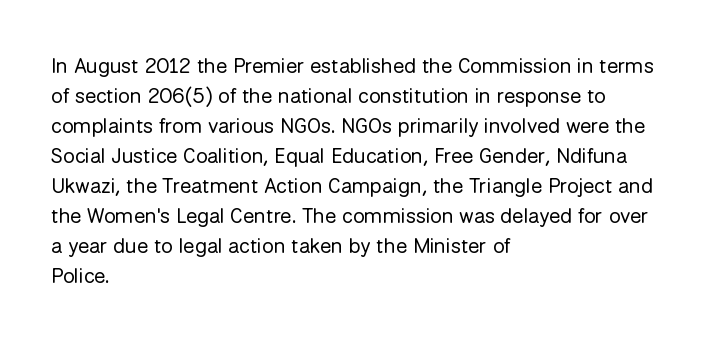
{"italic": "no", "bold": "no", "underline": "no", "align": "left", "line_spacing": "normal", "line_spacing_ratio": 1.43, "letter_spacing": "normal", "letter_spacing_em": 0.0, "glyph_px": 21}
